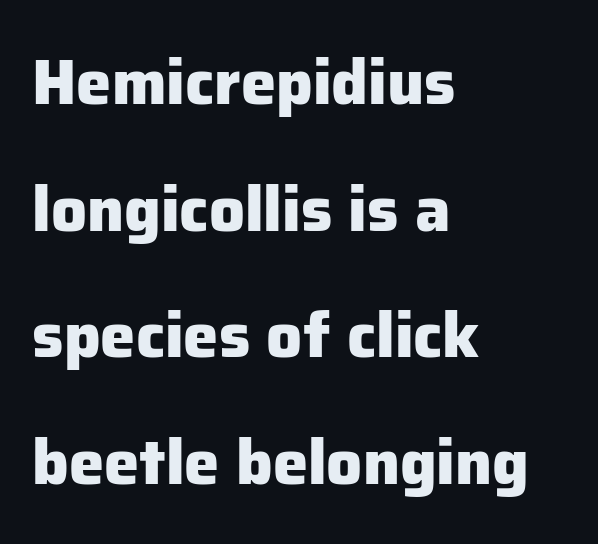
The rendering uses a bold face; every stroke is thick and dark. Letters rest on an invisible, unmarked baseline. You could not count columns in this text — the font is proportionally spaced. Compared with typical paragraphs, the rows here are farther apart.
